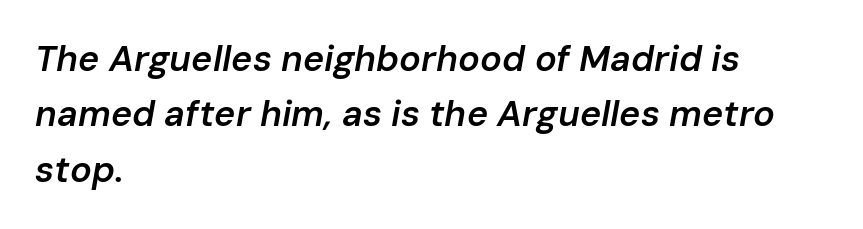
The image shows 36 px semibold type, italic (leaning right); set left-aligned, normal line spacing (1.54x), normal letter spacing, not underlined; low stroke contrast and a medium x-height.
